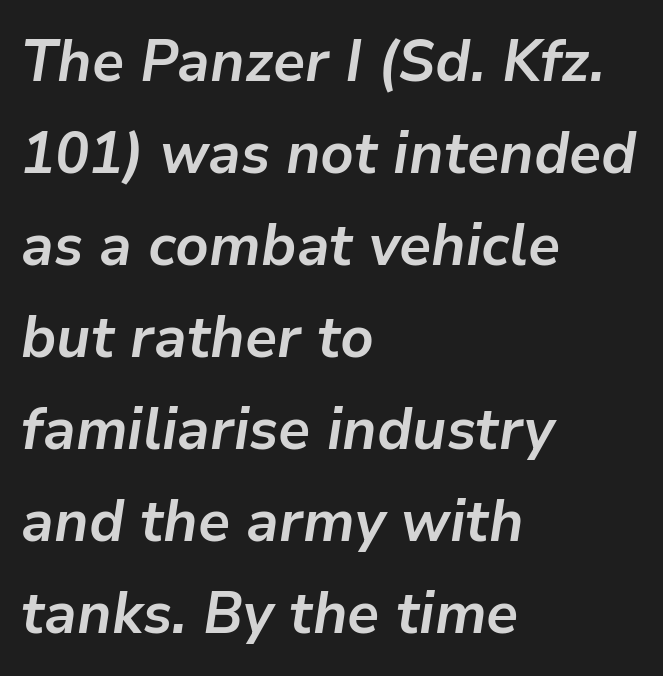
{"italic": "yes", "lean": "right", "slant_degrees": 9, "bold": "yes", "weight": "semibold", "width": "normal", "stroke_contrast": "low", "x_height": "medium", "monospaced": "no", "underline": "no", "align": "left", "line_spacing": "normal", "line_spacing_ratio": 1.56, "letter_spacing": "normal", "letter_spacing_em": 0.0, "glyph_px": 59}
